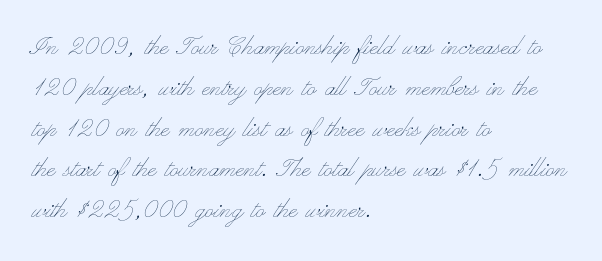
{"bold": "no", "weight": "thin", "width": "wide", "stroke_contrast": "low", "x_height": "small", "monospaced": "no", "underline": "no", "align": "left", "line_spacing": "normal", "line_spacing_ratio": 1.36, "letter_spacing": "normal", "letter_spacing_em": 0.0, "glyph_px": 30}
